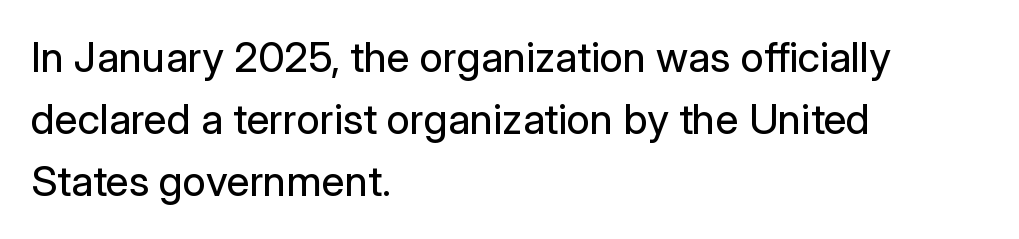
{"serif": "no", "italic": "no", "bold": "no", "weight": "regular", "width": "normal", "stroke_contrast": "low", "x_height": "medium", "monospaced": "no", "underline": "no", "align": "left", "line_spacing": "normal", "line_spacing_ratio": 1.48, "letter_spacing": "normal", "letter_spacing_em": 0.0, "glyph_px": 42}
